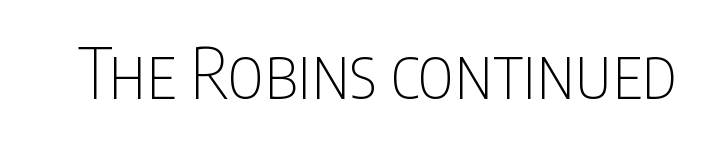
{"serif": "no", "italic": "no", "bold": "no", "weight": "thin", "width": "condensed", "stroke_contrast": "low", "x_height": "large", "monospaced": "no", "underline": "no", "letter_spacing": "normal", "letter_spacing_em": 0.0, "glyph_px": 69}
